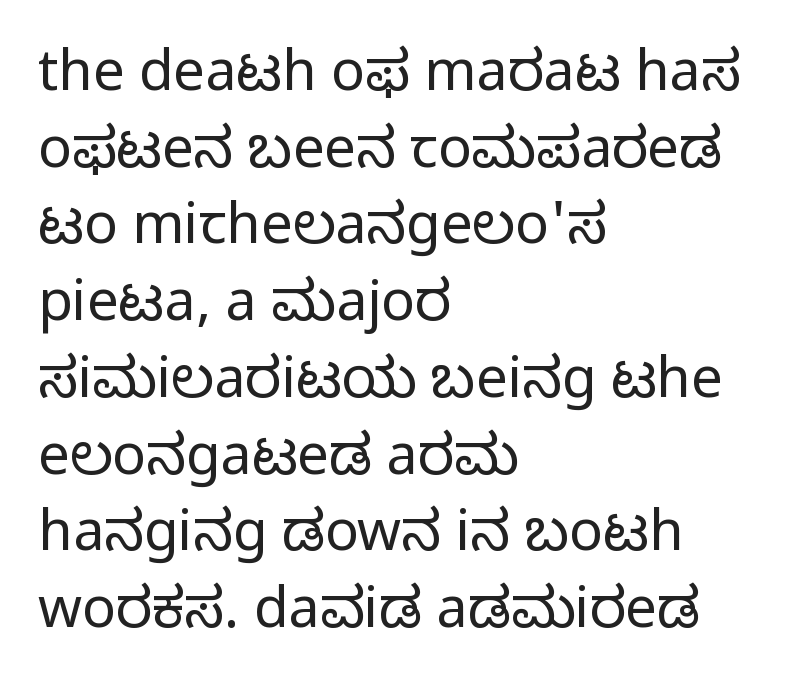
The image shows 56 px regular-weight sans-serif type, upright; set left-aligned, normal line spacing (1.37x), normal letter spacing, not underlined; low stroke contrast and a medium x-height.
